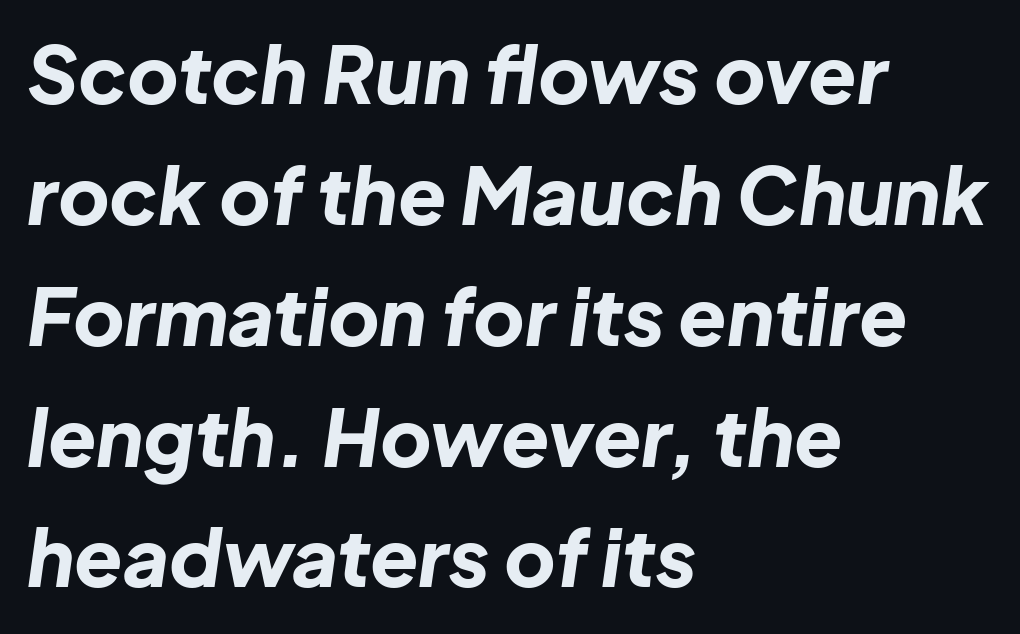
{"italic": "yes", "lean": "right", "slant_degrees": 8, "bold": "yes", "weight": "bold", "width": "normal", "stroke_contrast": "low", "x_height": "medium", "monospaced": "no", "underline": "no", "align": "left", "line_spacing": "normal", "line_spacing_ratio": 1.53, "letter_spacing": "normal", "letter_spacing_em": 0.0, "glyph_px": 79}
